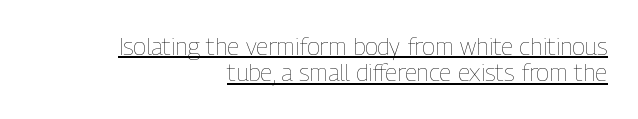
The image shows 24 px text type, upright; set right-aligned, tight line spacing (1.1x), normal letter spacing, underlined.
